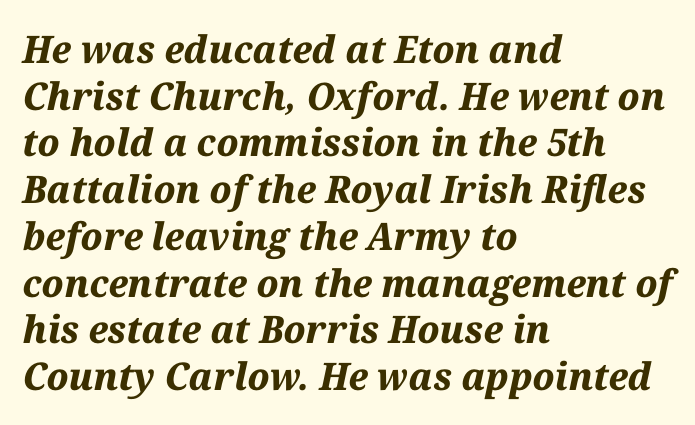
Casual observation: everything's shoved over to the left. Strong, thick strokes mark this as bold type. Slanted lettering throughout. The face used here is rendered with its standard letterfit. The space directly below the letters is spotless.
